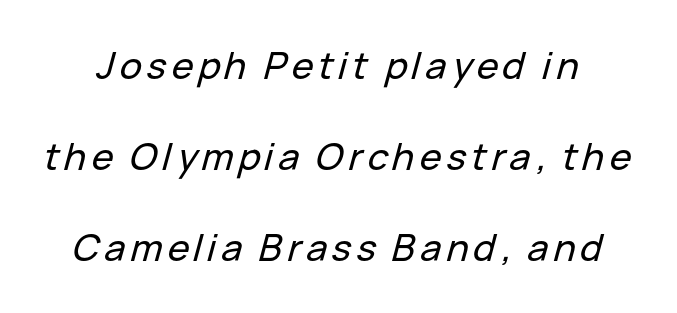
Each letter keeps its own natural width here, so spacing adapts to shape. Tall strokes in this sample are angled rather than plumb. Is there much room between lines? Yes — plenty of vertical air separates them. The space directly below the letters is spotless.
